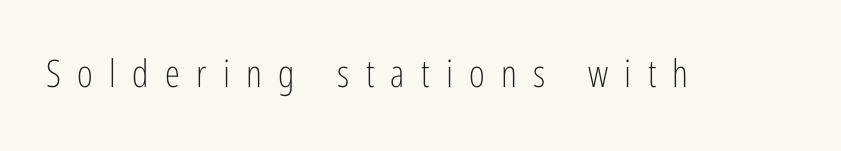
Q: Is the text bold? A: No.
Q: Is the text italic (slanted)? A: No, it is upright.
Q: Is the typeface a serif or a sans-serif typeface? A: Sans-serif.
Q: Is the text underlined? A: No.
Q: Is the spacing between letters normal or unusually wide? A: Unusually wide.
Q: Width (condensed, normal, or wide)? A: Condensed.
Q: Stroke contrast? A: Low.
Q: x-height? A: Medium.
Q: Monospaced? A: No.
